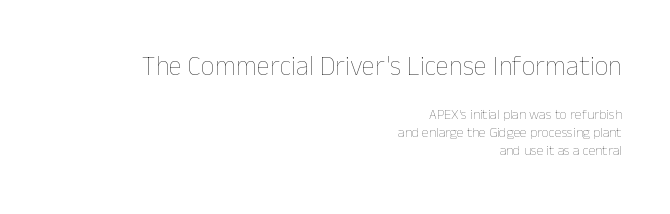
{"italic": "no", "bold": "no", "underline": "no", "align": "right", "line_spacing": "normal", "line_spacing_ratio": 1.3, "letter_spacing": "normal", "letter_spacing_em": 0.0, "larger_block": "first", "size_ratio": 1.93, "glyph_px": 27}
